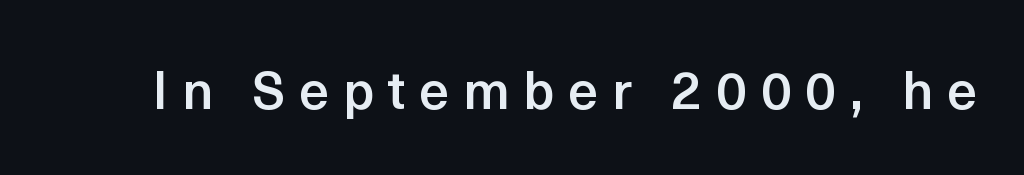
Q: Is the text bold? A: Semi-bold.
Q: Is the text italic (slanted)? A: No, it is upright.
Q: Is the typeface a serif or a sans-serif typeface? A: Sans-serif.
Q: Is the text underlined? A: No.
Q: Is the spacing between letters normal or unusually wide? A: Unusually wide.
Q: Width (condensed, normal, or wide)? A: Normal.
Q: x-height? A: Medium.
Q: Monospaced? A: No.
